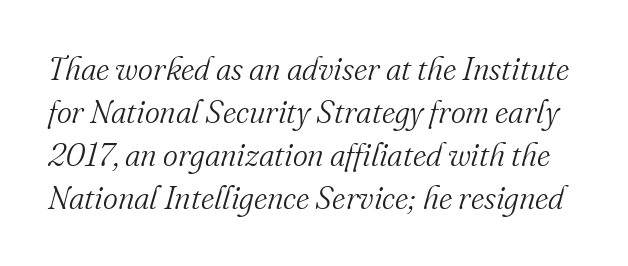
{"serif": "yes", "italic": "yes", "lean": "right", "slant_degrees": 16, "bold": "no", "weight": "light", "width": "normal", "stroke_contrast": "medium", "x_height": "small", "monospaced": "no", "underline": "no", "line_spacing": "normal", "line_spacing_ratio": 1.34, "letter_spacing": "normal", "letter_spacing_em": 0.0, "glyph_px": 32}
